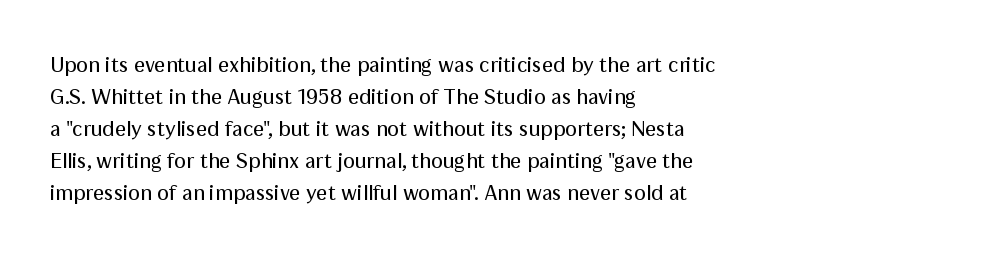
The image shows 22 px text type, upright; set left-aligned, normal line spacing (1.45x), normal letter spacing, not underlined.
